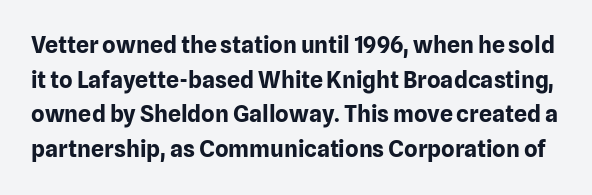
{"italic": "no", "bold": "yes", "underline": "no", "line_spacing": "normal", "line_spacing_ratio": 1.51, "letter_spacing": "normal", "letter_spacing_em": 0.0, "glyph_px": 23}
